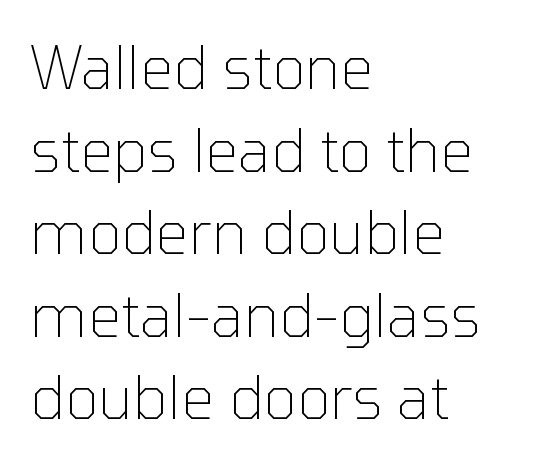
Q: Is the text bold? A: No.
Q: Is the text italic (slanted)? A: No, it is upright.
Q: Is the typeface a serif or a sans-serif typeface? A: Sans-serif.
Q: Is the text underlined? A: No.
Q: How is the paragraph aligned? A: Left-aligned.
Q: Is the spacing between letters normal or unusually wide? A: Normal.
Q: Is the spacing between lines tight, normal or loose? A: Normal.
Q: Width (condensed, normal, or wide)? A: Normal.
Q: Stroke contrast? A: Low.
Q: x-height? A: Medium.
Q: Monospaced? A: No.
